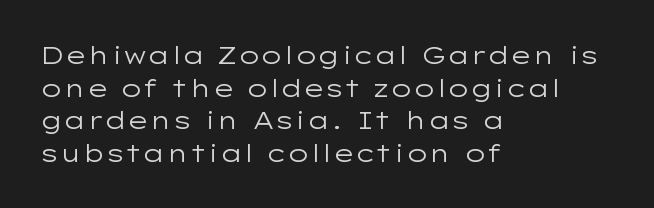
{"italic": "no", "bold": "no", "underline": "no", "align": "left", "line_spacing": "normal", "line_spacing_ratio": 1.36, "letter_spacing": "normal", "letter_spacing_em": 0.0, "glyph_px": 24}
